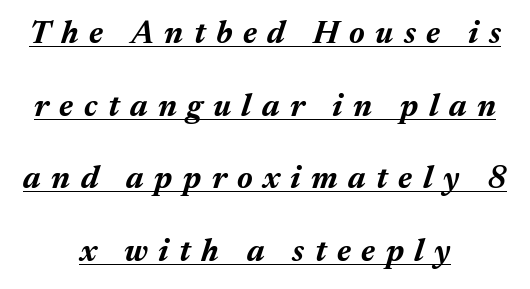
Q: Is the text bold? A: Yes.
Q: Is the text italic (slanted)? A: Yes, it leans right by about 17 degrees.
Q: Is the text underlined? A: Yes.
Q: How is the paragraph aligned? A: Centered.
Q: Is the spacing between letters normal or unusually wide? A: Unusually wide.
Q: Is the spacing between lines tight, normal or loose? A: Loose.
Q: Width (condensed, normal, or wide)? A: Normal.
Q: Stroke contrast? A: Medium.
Q: x-height? A: Medium.
Q: Monospaced? A: No.
